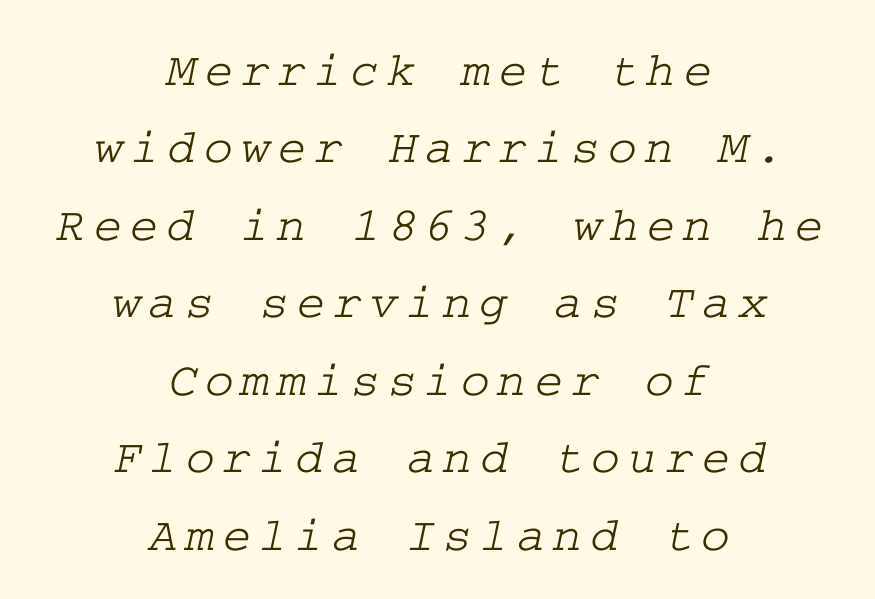
The image shows 49 px wide serif type; set centered, normal line spacing (1.58x), not underlined; low stroke contrast and a medium x-height.
